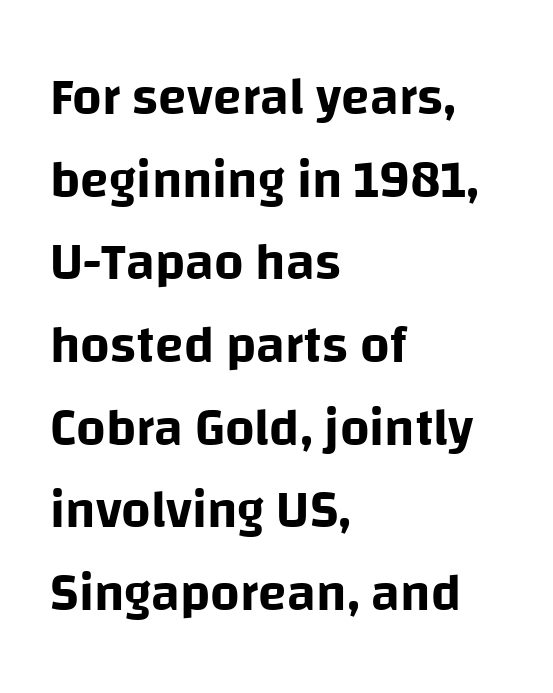
Q: Is the text italic (slanted)? A: No, it is upright.
Q: Is the typeface a serif or a sans-serif typeface? A: Sans-serif.
Q: Is the text underlined? A: No.
Q: How is the paragraph aligned? A: Left-aligned.
Q: Is the spacing between letters normal or unusually wide? A: Normal.
Q: Is the spacing between lines tight, normal or loose? A: Normal.
Q: Width (condensed, normal, or wide)? A: Normal.
Q: Stroke contrast? A: Low.
Q: x-height? A: Large.
Q: Monospaced? A: No.
